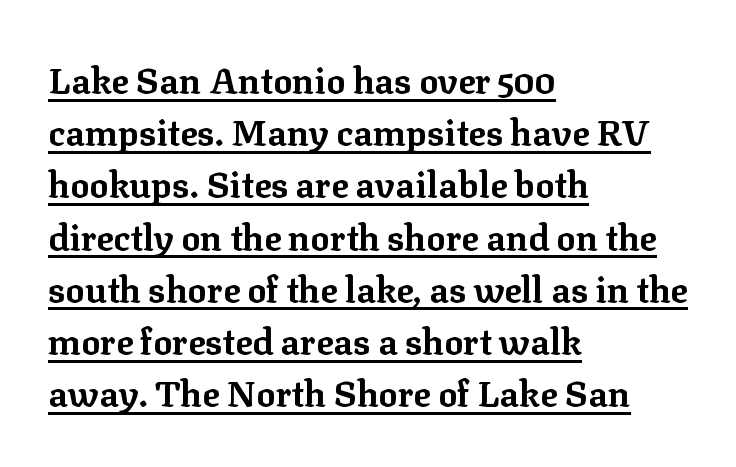
The rendering shows small feet on the letterforms — a serif design. These lines carry a lot of weight — the face is fully bold. In terms of posture, this sample is upright. Here the glyphs are tracked normally, forming tight word shapes. The passage shown is underscored from start to finish. The passage shown is typed in a proportional face where columns would drift.
